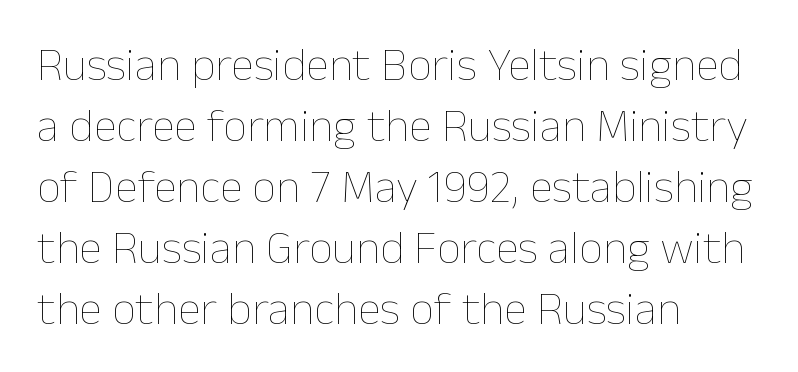
{"italic": "no", "bold": "no", "weight": "thin", "width": "normal", "stroke_contrast": "low", "x_height": "medium", "monospaced": "no", "underline": "no", "align": "left", "line_spacing": "normal", "line_spacing_ratio": 1.3, "letter_spacing": "normal", "letter_spacing_em": 0.0, "glyph_px": 47}
